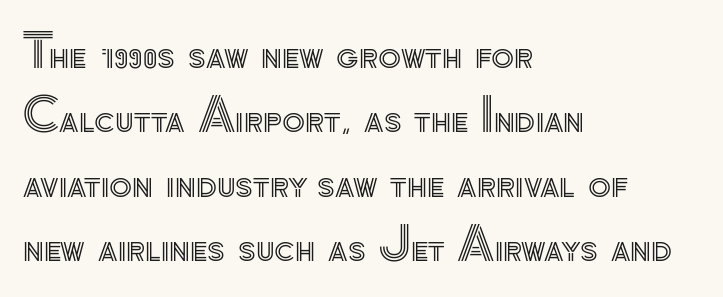
Q: Is the text italic (slanted)? A: No, it is upright.
Q: Is the text underlined? A: No.
Q: How is the paragraph aligned? A: Left-aligned.
Q: Is the spacing between letters normal or unusually wide? A: Normal.
Q: Is the spacing between lines tight, normal or loose? A: Normal.
Q: Width (condensed, normal, or wide)? A: Normal.
Q: x-height? A: Small.
Q: Monospaced? A: No.
